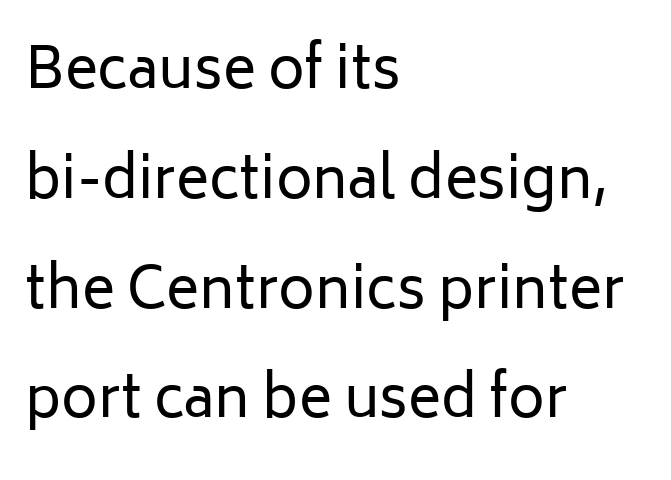
The strip under each line holds only bare page. Think of a printed novel: that variable character pitch is what you see here. Airy leading. Posture: vertical. The passage is arranged the way most books set body copy — flush left.
